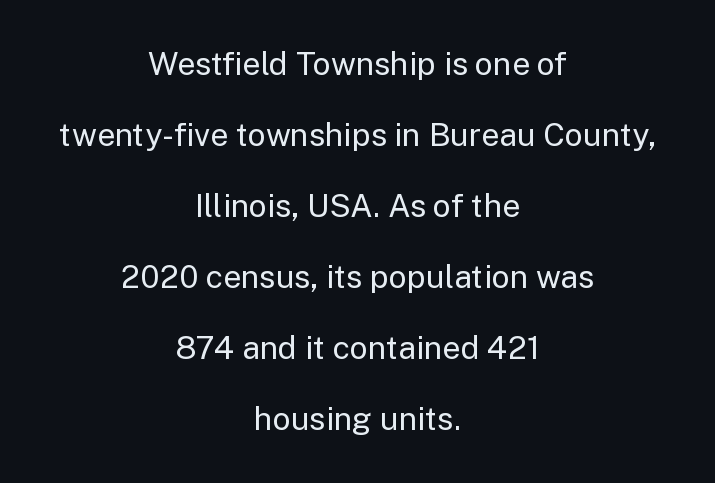
Layout note: lines centered. This sample uses plain, unmodified letter spacing. This is roman type, the default non-slanted kind. Bold? No — there's no thickening of the strokes. The foot of each line stays bare and open.
